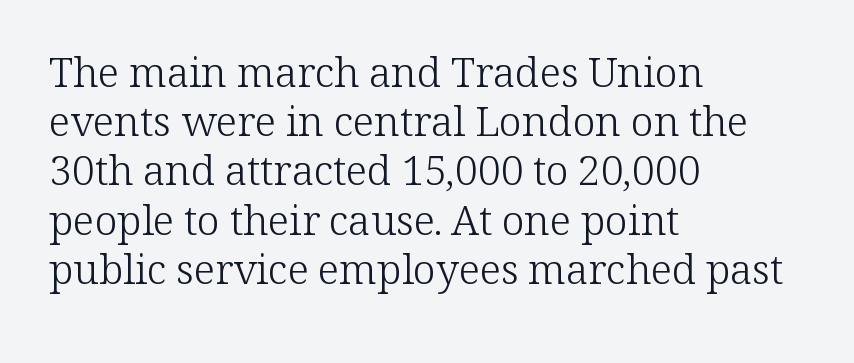
{"serif": "yes", "italic": "no", "bold": "no", "weight": "light", "width": "normal", "stroke_contrast": "low", "x_height": "medium", "monospaced": "no", "underline": "no", "align": "left", "line_spacing_ratio": 1.2, "letter_spacing": "normal", "letter_spacing_em": 0.0, "glyph_px": 41}
